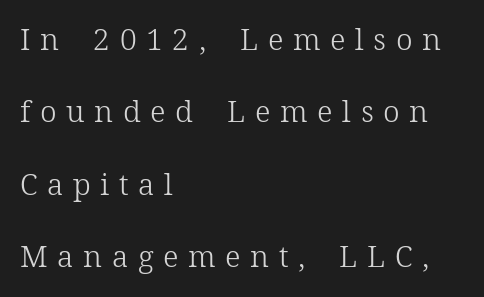
{"serif": "yes", "italic": "no", "bold": "no", "weight": "light", "width": "normal", "stroke_contrast": "low", "x_height": "medium", "monospaced": "no", "underline": "no", "align": "left", "line_spacing": "loose", "line_spacing_ratio": 2.41, "letter_spacing": "wide", "letter_spacing_em": 0.32, "glyph_px": 30}
